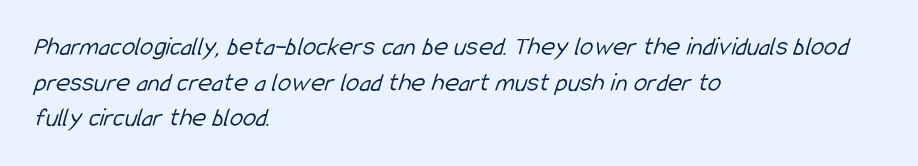
Q: Is the text bold? A: No.
Q: Is the text underlined? A: No.
Q: How is the paragraph aligned? A: Left-aligned.
Q: Is the spacing between letters normal or unusually wide? A: Normal.
Q: Is the spacing between lines tight, normal or loose? A: Normal.
